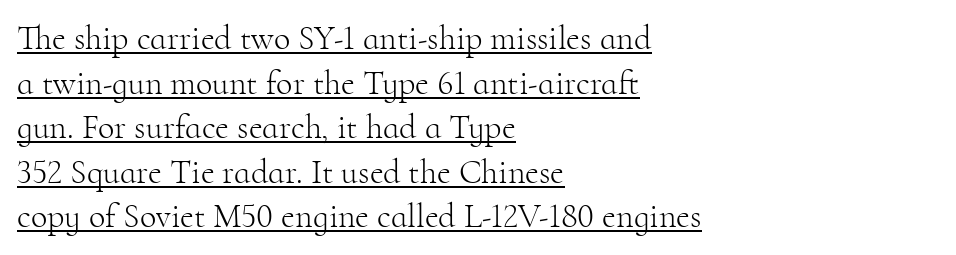
Q: Is the text bold? A: No.
Q: Is the text italic (slanted)? A: No, it is upright.
Q: Is the typeface a serif or a sans-serif typeface? A: Serif.
Q: Is the text underlined? A: Yes.
Q: How is the paragraph aligned? A: Left-aligned.
Q: Is the spacing between letters normal or unusually wide? A: Normal.
Q: Is the spacing between lines tight, normal or loose? A: Normal.
Q: Width (condensed, normal, or wide)? A: Normal.
Q: Stroke contrast? A: High.
Q: x-height? A: Small.
Q: Monospaced? A: No.
